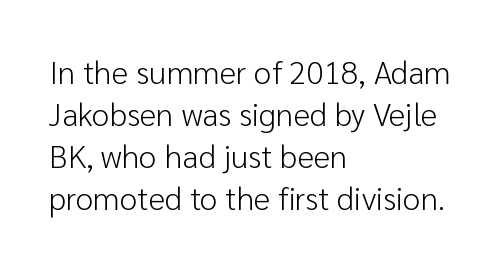
The letters stand straight up with perfectly vertical stems. The typesetter chose a ragged-right arrangement here. Each letter's strokes conclude bluntly, with no projecting serifs. Descenders are the only things crossing below the line.
